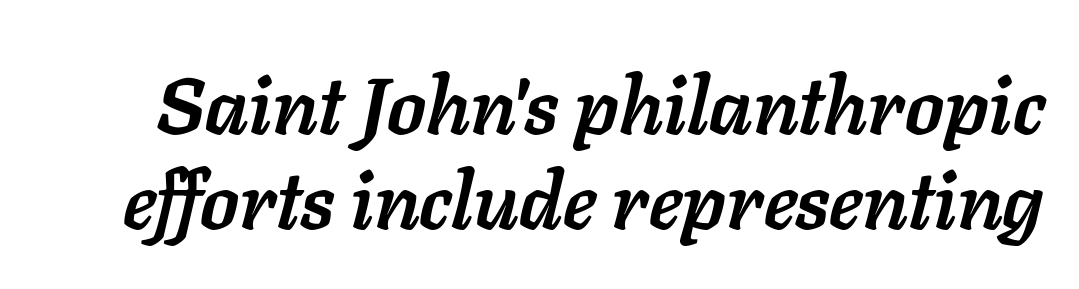
{"italic": "yes", "lean": "right", "slant_degrees": 11, "bold": "yes", "weight": "semibold", "width": "normal", "stroke_contrast": "low", "x_height": "medium", "monospaced": "no", "underline": "no", "line_spacing_ratio": 1.2, "letter_spacing": "normal", "letter_spacing_em": 0.0, "glyph_px": 79}
